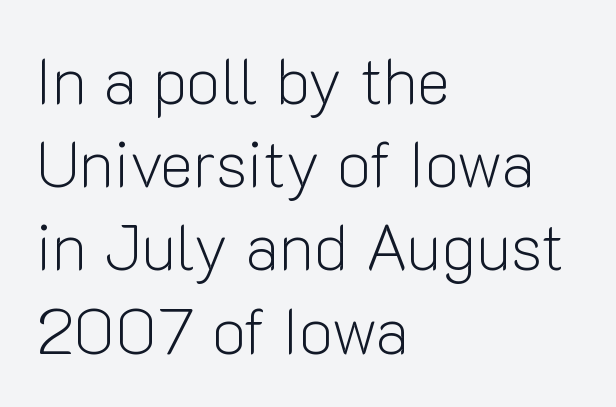
Clear beneath every line of the passage. Is the letter spacing exaggerated? No — it looks like the ordinary default. Typographically, this falls in the sans-serif category. Weight: not bold — regular or lighter. Alignment: flush left. Ascenders rise straight up at ninety degrees.
